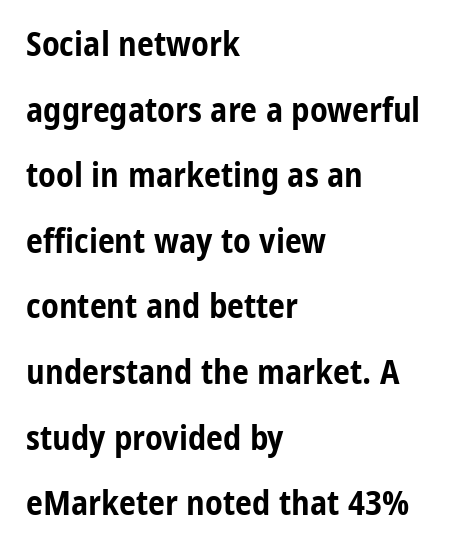
{"serif": "no", "italic": "no", "bold": "yes", "weight": "bold", "width": "condensed", "stroke_contrast": "low", "x_height": "medium", "monospaced": "no", "underline": "no", "align": "left", "line_spacing": "loose", "line_spacing_ratio": 1.93, "letter_spacing": "normal", "letter_spacing_em": 0.0, "glyph_px": 34}
